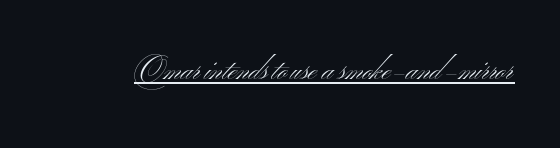
The image shows 29 px light, wide sans-serif type; set normal letter spacing, underlined; medium stroke contrast and a small x-height.
